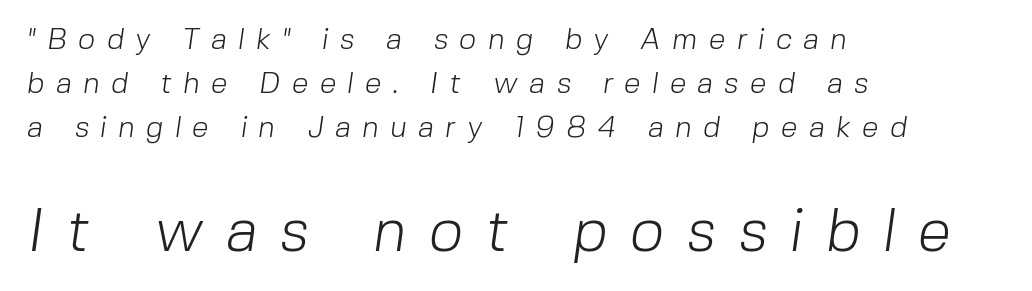
{"serif": "no", "bold": "no", "weight": "light", "width": "normal", "stroke_contrast": "low", "x_height": "medium", "monospaced": "no", "underline": "no", "align": "left", "line_spacing": "normal", "line_spacing_ratio": 1.47, "letter_spacing": "wide", "letter_spacing_em": 0.38, "larger_block": "second", "size_ratio": 2.0, "glyph_px": 60}
